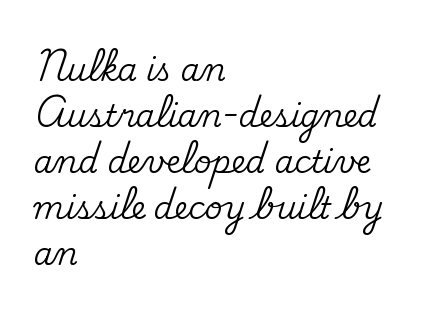
Reading down the column, the eye jumps a familiar distance to each next line. The lines are quadded left. Short note: letters normally spaced. Looks like regular typesetting: each glyph gets only the width it needs.
